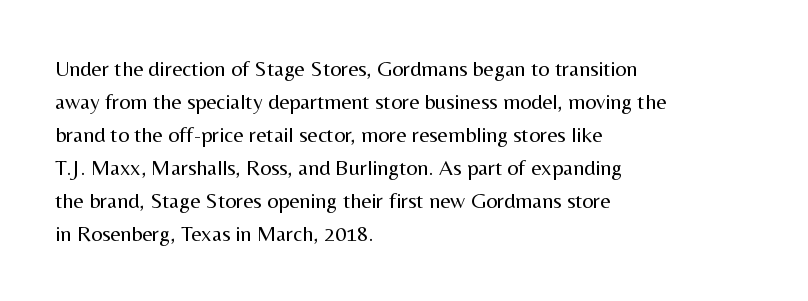
The image shows 22 px text type, upright; set left-aligned, normal line spacing (1.5x), normal letter spacing, not underlined.
